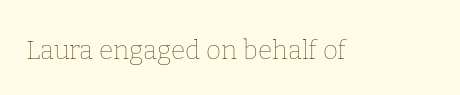
A roman cut, with each character standing at attention. Decoration check: the copy has no underline. The gaps between neighbouring characters are ordinary and unremarkable. Bold? No — there's no thickening of the strokes.
